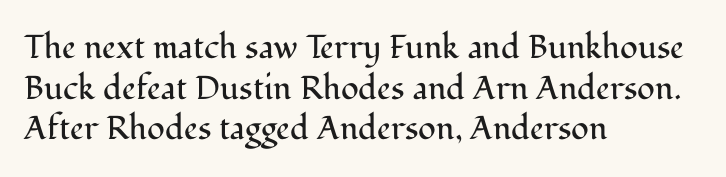
Q: Is the text bold? A: No.
Q: Is the text italic (slanted)? A: No, it is upright.
Q: Is the typeface a serif or a sans-serif typeface? A: Serif.
Q: Is the text underlined? A: No.
Q: How is the paragraph aligned? A: Left-aligned.
Q: Is the spacing between letters normal or unusually wide? A: Normal.
Q: Width (condensed, normal, or wide)? A: Normal.
Q: Stroke contrast? A: Medium.
Q: x-height? A: Medium.
Q: Monospaced? A: No.
